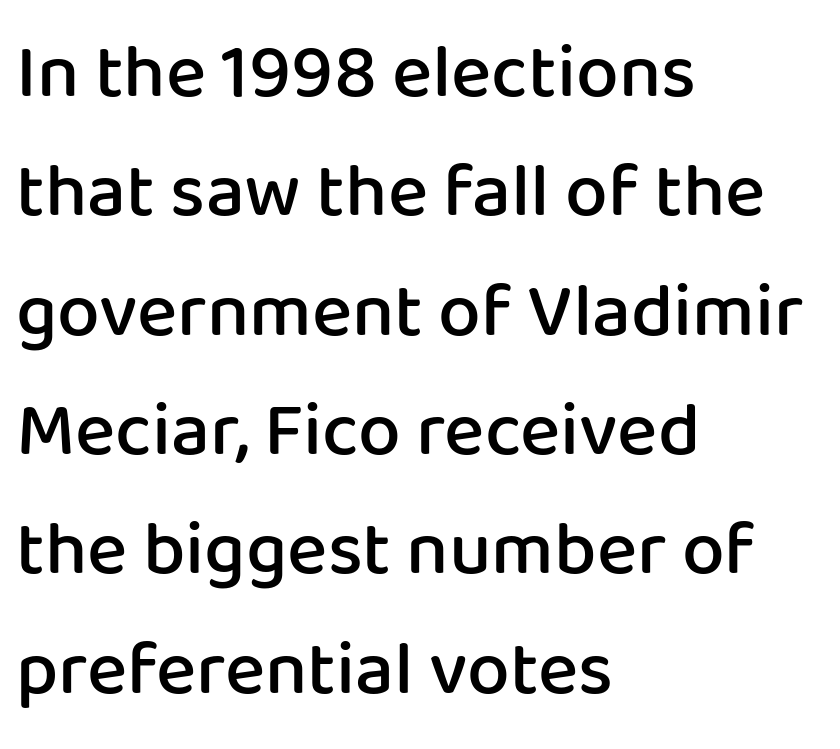
The zone under the glyphs is completely vacant. Typographically, this falls in the sans-serif category. Note the varied advance widths — an 'i' is clearly narrower than an 'm'. Typographic density is moderately raised because the face is semibold.
